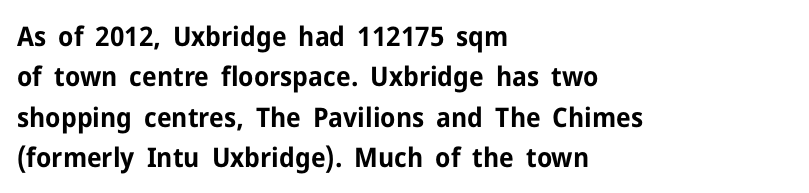
The image shows 27 px bold type, upright; set left-aligned, normal line spacing (1.5x), normal letter spacing, not underlined.
